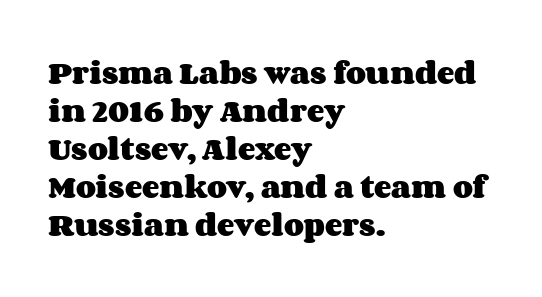
The image shows 26 px bold type, upright; set left-aligned, normal line spacing (1.46x), normal letter spacing, not underlined.
